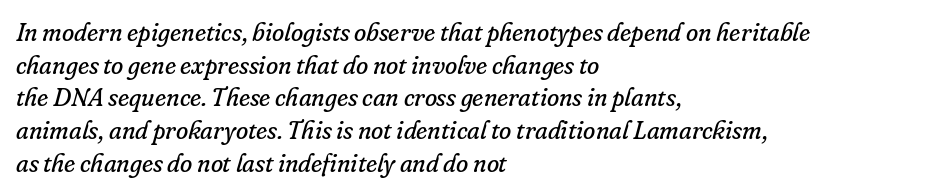
{"italic": "yes", "lean": "right", "slant_degrees": 16, "bold": "no", "underline": "no", "align": "left", "line_spacing": "normal", "line_spacing_ratio": 1.31, "letter_spacing": "normal", "letter_spacing_em": 0.0, "glyph_px": 25}
